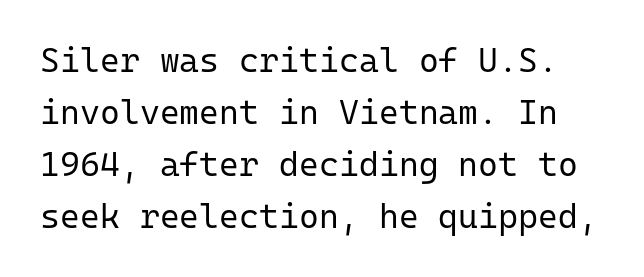
The image shows 34 px regular-weight sans-serif type, upright, monospaced; set normal line spacing (1.53x), normal letter spacing, not underlined; low stroke contrast and a medium x-height.
